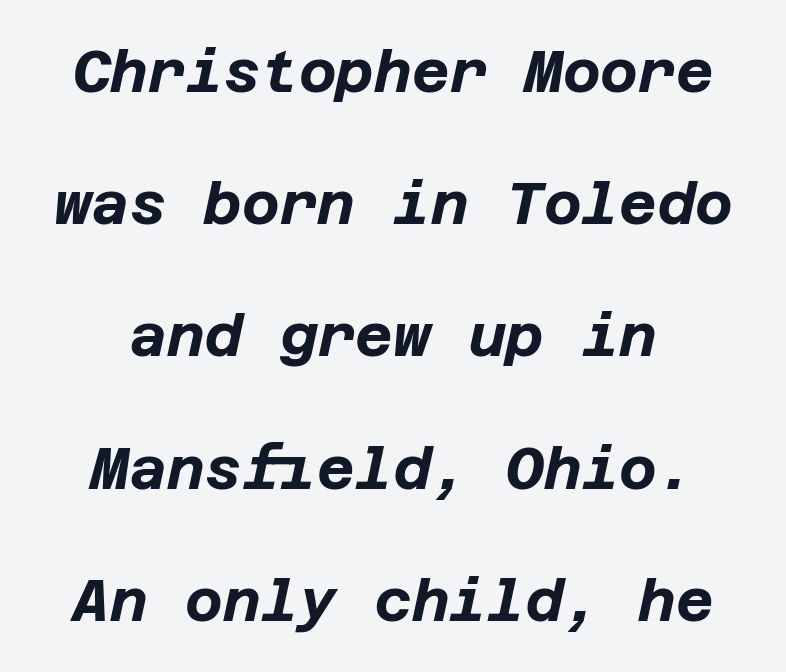
Q: Is the text bold? A: Yes.
Q: Is the text italic (slanted)? A: Yes, it leans right by about 12 degrees.
Q: Is the text underlined? A: No.
Q: How is the paragraph aligned? A: Centered.
Q: Is the spacing between letters normal or unusually wide? A: Normal.
Q: Is the spacing between lines tight, normal or loose? A: Loose.
Q: Width (condensed, normal, or wide)? A: Normal.
Q: Stroke contrast? A: Low.
Q: x-height? A: Large.
